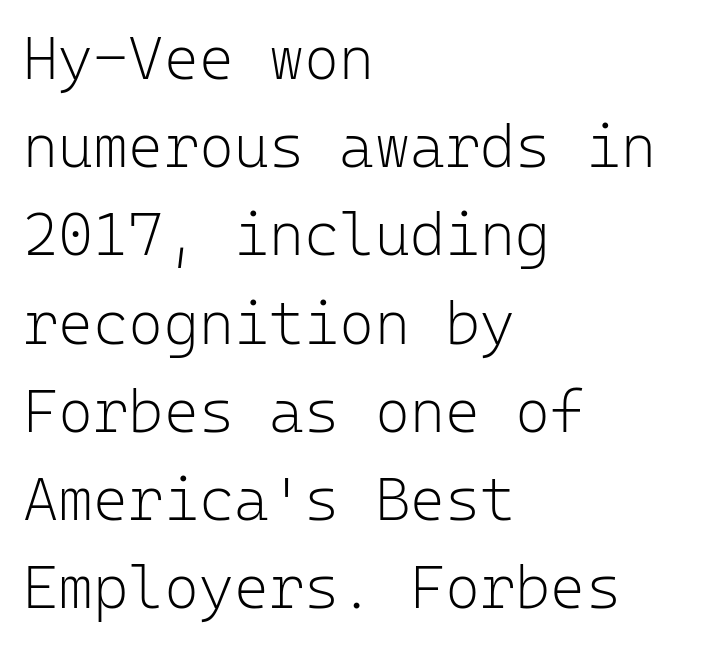
Q: Is the text bold? A: No.
Q: Is the text italic (slanted)? A: No, it is upright.
Q: Is the typeface a serif or a sans-serif typeface? A: Sans-serif.
Q: Is the text underlined? A: No.
Q: How is the paragraph aligned? A: Left-aligned.
Q: Is the spacing between letters normal or unusually wide? A: Normal.
Q: Is the spacing between lines tight, normal or loose? A: Normal.
Q: Width (condensed, normal, or wide)? A: Normal.
Q: Stroke contrast? A: Low.
Q: x-height? A: Medium.
Q: Monospaced? A: Yes.
